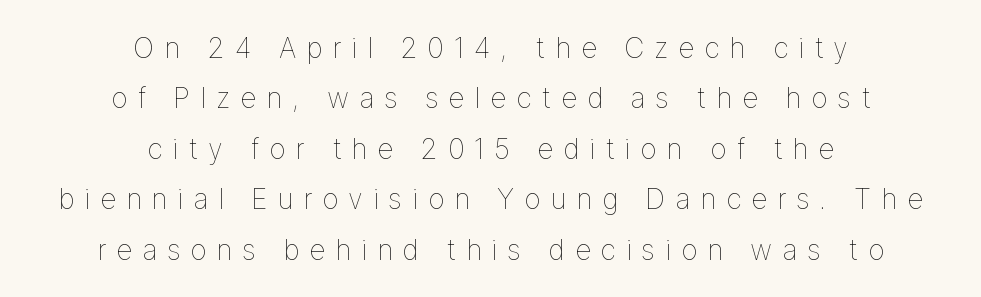
Where is the straight margin? There isn't one; the lines are centered. Heaviness? Minimal to ordinary, like unemphasized prose. The specimen reads as upright at a glance. The letterforms stand isolated, each surrounded by extra space.
